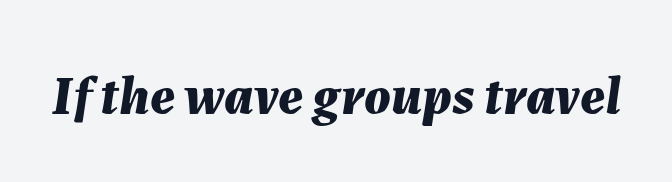
Q: Is the text bold? A: Yes.
Q: Is the text italic (slanted)? A: Yes, it leans right by about 7 degrees.
Q: Is the text underlined? A: No.
Q: Is the spacing between letters normal or unusually wide? A: Normal.
Q: Width (condensed, normal, or wide)? A: Normal.
Q: Stroke contrast? A: Medium.
Q: x-height? A: Medium.
Q: Monospaced? A: No.
